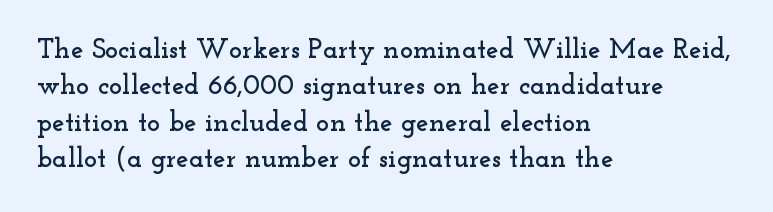
{"serif": "yes", "italic": "no", "width": "wide", "stroke_contrast": "low", "x_height": "small", "monospaced": "no", "underline": "no", "align": "left", "line_spacing": "normal", "line_spacing_ratio": 1.3, "letter_spacing": "normal", "letter_spacing_em": 0.0, "glyph_px": 28}
